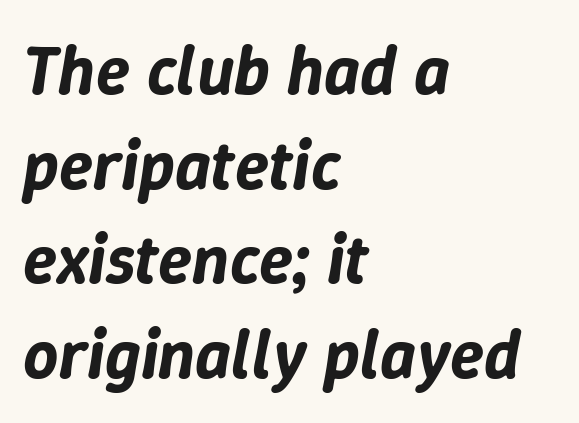
Letter spacing: default. This sample is left-justified, so line endings fall wherever the words run out. The string is rendered with underlining switched off. You can tell it's italic because the verticals aren't actually vertical.
